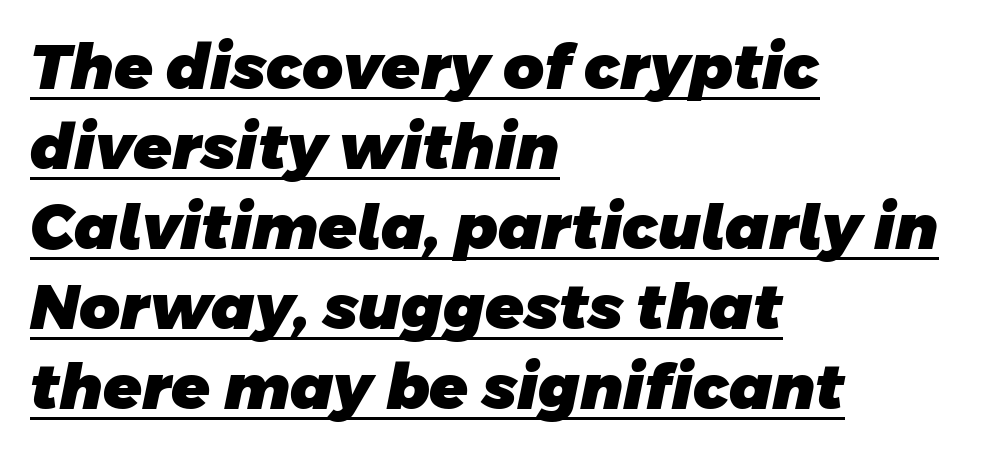
The image shows 63 px heavy sans-serif type; set left-aligned, normal line spacing (1.27x), normal letter spacing, underlined; low stroke contrast and a large x-height.
